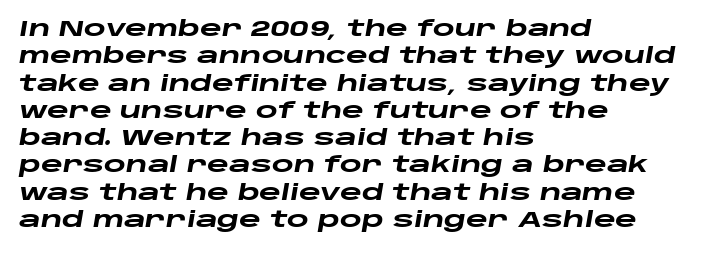
Rows of type keep a routine distance in the vertical direction. The font's italic variant was chosen for this text. This rendering leaves character spacing at its baseline value. Is the block centered? No — it sits flush against the left margin.
